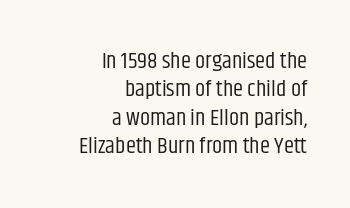
Short and long lines alike share a common ending point at right. The gap between lines stays unmarked. Here the glyphs are tracked normally, forming tight word shapes. Weight: not bold — regular or lighter. It's the straight-up-and-down kind of type.
